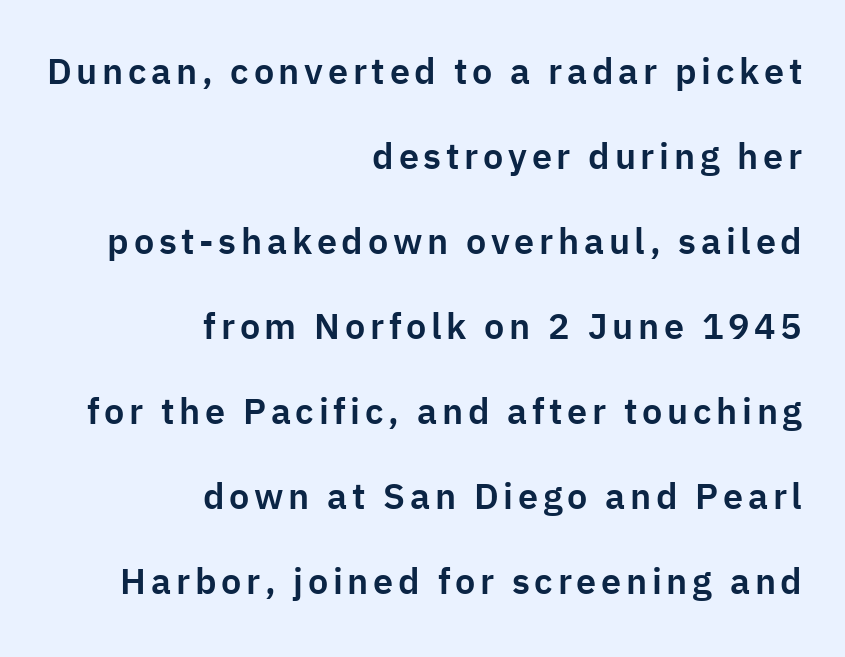
The typography opts for an upright posture over an oblique one. All the whitespace from short lines collects on the left. Descenders are the only things crossing below the line. Check where the strokes stop: nothing finishes them off — pure sans. You could not count columns in this text — the font is proportionally spaced. Notice the wide empty band between every row — that's loose leading.
